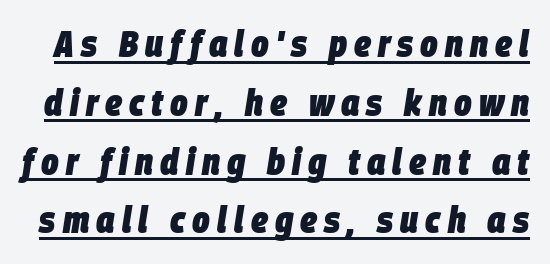
It's the slanting kind of type. The space between consecutive lines is moderate. A typesetter would call this proportional, since set widths differ per character. Descenders here cross a horizontal rule under the line. As a designer I'd log this as weight 700, bold.
